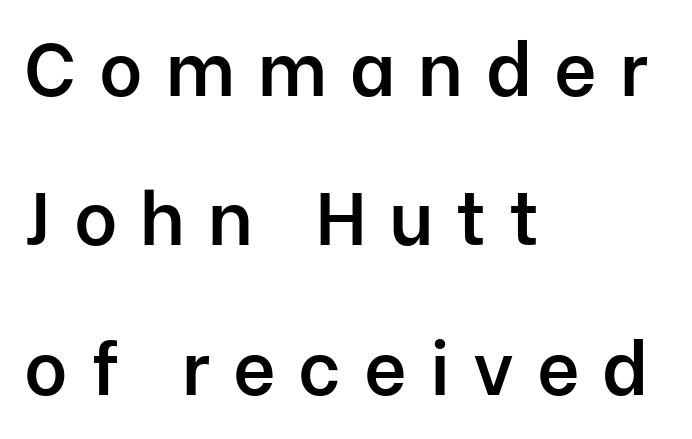
A sans-serif font was chosen for this passage. The tracking jumps out immediately: characters are airy and widely separated. Note the varied advance widths — an 'i' is clearly narrower than an 'm'. Has an underline been added? It has not. You can tell it's not italic because the verticals are truly vertical.
